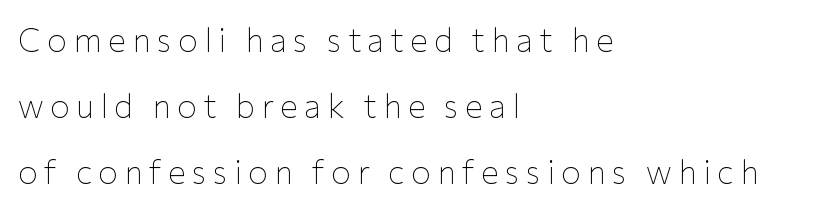
Think standard paragraph weight, or any step lighter than that. The rendering uses natural spacing where letterforms have individual widths. Horizontal alignment here is leftward, the default for most running prose. The letters carry no serifs — their stems end cleanly without finishing strokes. No word sits above an underline. A great deal of white space separates one row of letters from the next.
